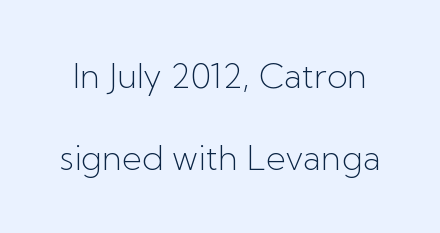
{"serif": "no", "italic": "no", "bold": "no", "weight": "light", "width": "normal", "stroke_contrast": "low", "x_height": "medium", "monospaced": "no", "underline": "no", "line_spacing": "loose", "line_spacing_ratio": 2.41, "letter_spacing": "normal", "letter_spacing_em": 0.0, "glyph_px": 34}
